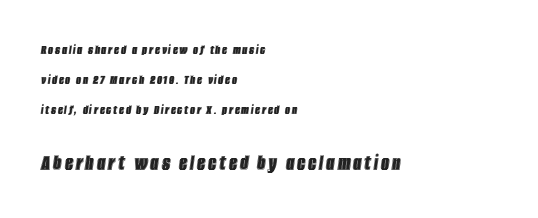
{"italic": "yes", "lean": "right", "slant_degrees": 8, "underline": "no", "align": "left", "line_spacing": "loose", "line_spacing_ratio": 2.13, "larger_block": "second", "size_ratio": 1.64, "glyph_px": 23}
